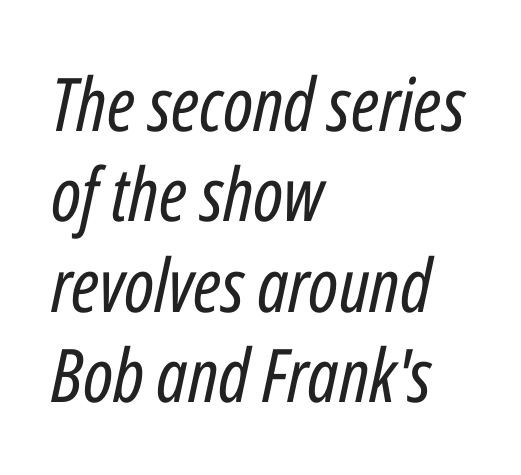
{"italic": "yes", "lean": "right", "slant_degrees": 12, "bold": "no", "weight": "regular", "width": "condensed", "stroke_contrast": "low", "x_height": "medium", "monospaced": "no", "underline": "no", "align": "left", "line_spacing_ratio": 1.22, "letter_spacing": "normal", "letter_spacing_em": 0.0, "glyph_px": 74}
